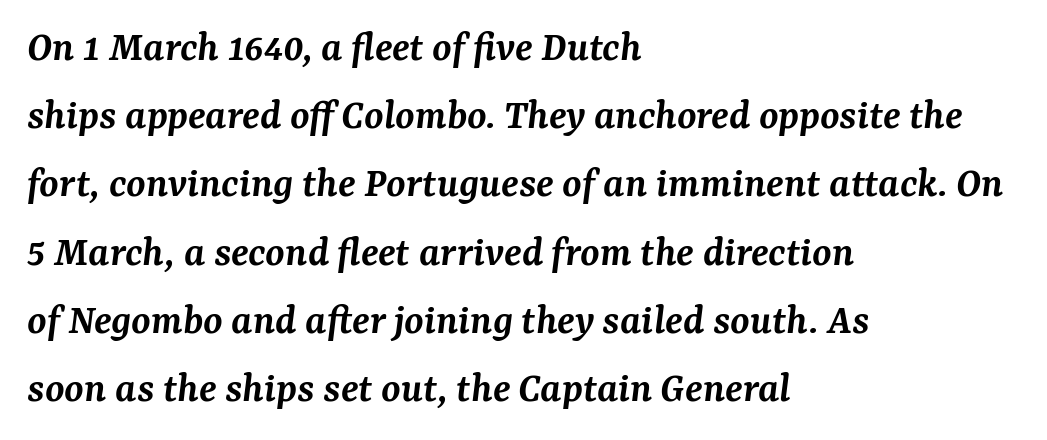
Q: Is the text bold? A: Semi-bold.
Q: Is the text italic (slanted)? A: Yes, it leans right by about 7 degrees.
Q: Is the typeface a serif or a sans-serif typeface? A: Serif.
Q: Is the text underlined? A: No.
Q: How is the paragraph aligned? A: Left-aligned.
Q: Is the spacing between letters normal or unusually wide? A: Normal.
Q: Is the spacing between lines tight, normal or loose? A: Normal.
Q: Width (condensed, normal, or wide)? A: Normal.
Q: Stroke contrast? A: Medium.
Q: x-height? A: Medium.
Q: Monospaced? A: No.
